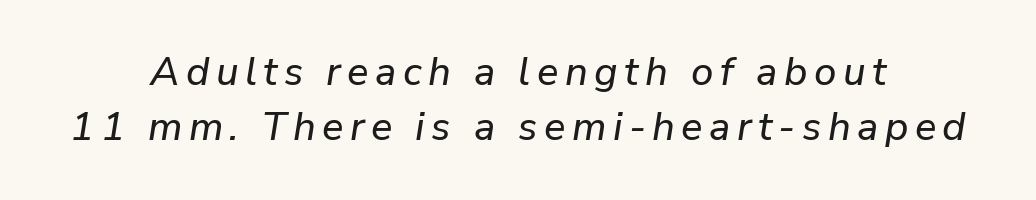
Every character sits at an angle, as italics do. Think of a printed novel: that variable character pitch is what you see here. Compared with typical paragraphs, the rows here are spaced about the same. The strip under each line holds only bare page.
